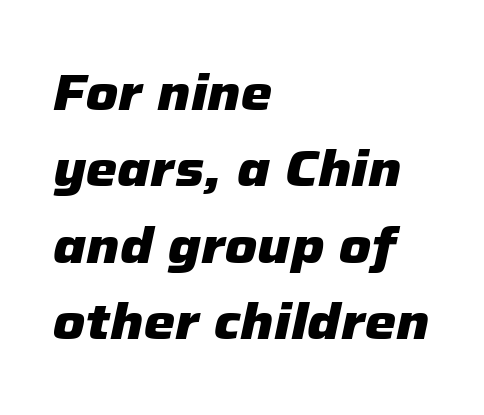
Vertical spacing — default. Anything drawn beneath the words? Only blank space. Does extra space separate the letters? No, they use regular spacing. The passage shown is typed in a proportional face where columns would drift. Notice how the stems are inclined rather than vertical — that's the hallmark of italics.
